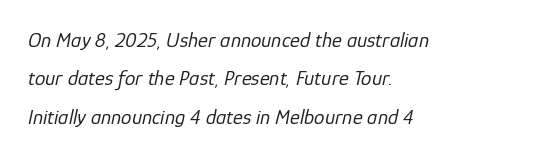
Q: Is the text bold? A: No.
Q: Is the text italic (slanted)? A: Yes, it leans right by about 12 degrees.
Q: Is the text underlined? A: No.
Q: How is the paragraph aligned? A: Left-aligned.
Q: Is the spacing between letters normal or unusually wide? A: Normal.
